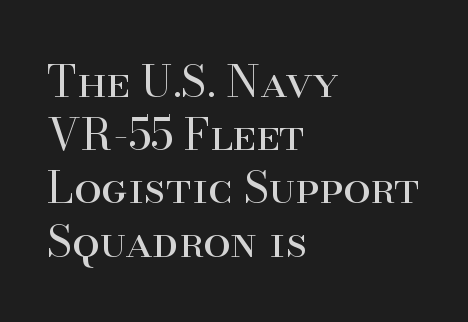
Unlike italic type, these characters show no tilt at all. Think of a printed novel: that variable character pitch is what you see here. Stems and bowls with no extra thickness — not bold. Words appear dense and cohesive because spacing is normal. Visually the block forms a straight wall on the left and a jagged coastline on the right.
